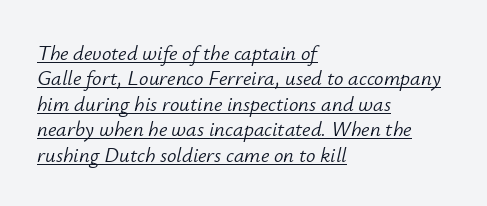
Q: Is the text bold? A: No.
Q: Is the text italic (slanted)? A: Yes, it leans right by about 12 degrees.
Q: Is the text underlined? A: Yes.
Q: How is the paragraph aligned? A: Left-aligned.
Q: Is the spacing between letters normal or unusually wide? A: Normal.
